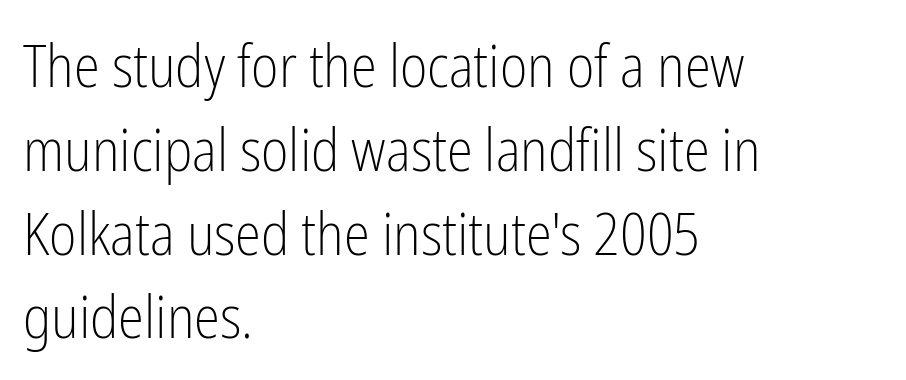
{"serif": "no", "italic": "no", "bold": "no", "weight": "light", "width": "condensed", "stroke_contrast": "low", "x_height": "medium", "monospaced": "no", "underline": "no", "align": "left", "line_spacing": "normal", "line_spacing_ratio": 1.42, "letter_spacing": "normal", "letter_spacing_em": 0.0, "glyph_px": 59}
